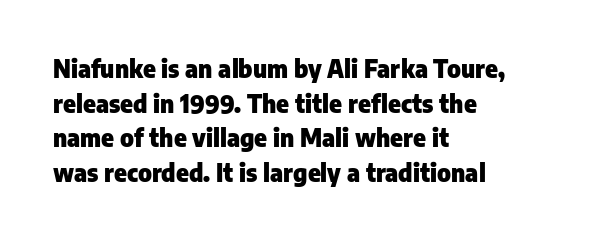
{"italic": "no", "bold": "yes", "underline": "no", "align": "left", "line_spacing": "normal", "line_spacing_ratio": 1.44, "letter_spacing": "normal", "letter_spacing_em": 0.0, "glyph_px": 24}
